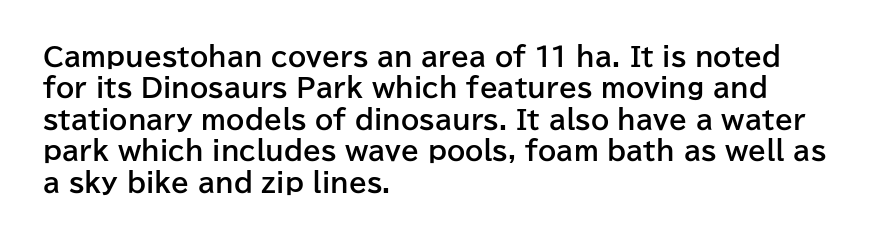
The image shows 26 px bold type, upright; set left-aligned, line spacing 1.21x, normal letter spacing, not underlined.
